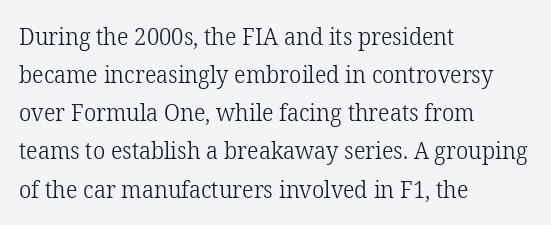
Is there much room between lines? A standard amount, neither cramped nor airy. A roman cut, with each character standing at attention. How are the letters spaced? Ordinarily, with no added tracking. This rendering features lettering with no underline. The paragraph shown leans on its left margin. The weight tops out at a normal text grade.
